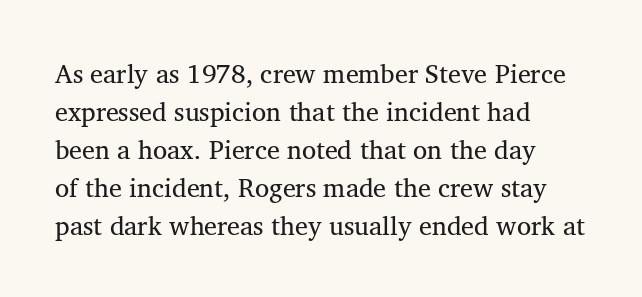
Q: Is the text bold? A: No.
Q: Is the text italic (slanted)? A: No, it is upright.
Q: Is the text underlined? A: No.
Q: How is the paragraph aligned? A: Left-aligned.
Q: Is the spacing between letters normal or unusually wide? A: Normal.
Q: Is the spacing between lines tight, normal or loose? A: Normal.
